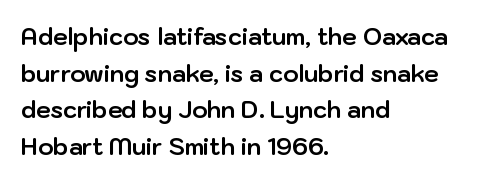
The image shows 23 px bold type, upright; set left-aligned, normal line spacing (1.59x), normal letter spacing, not underlined.
